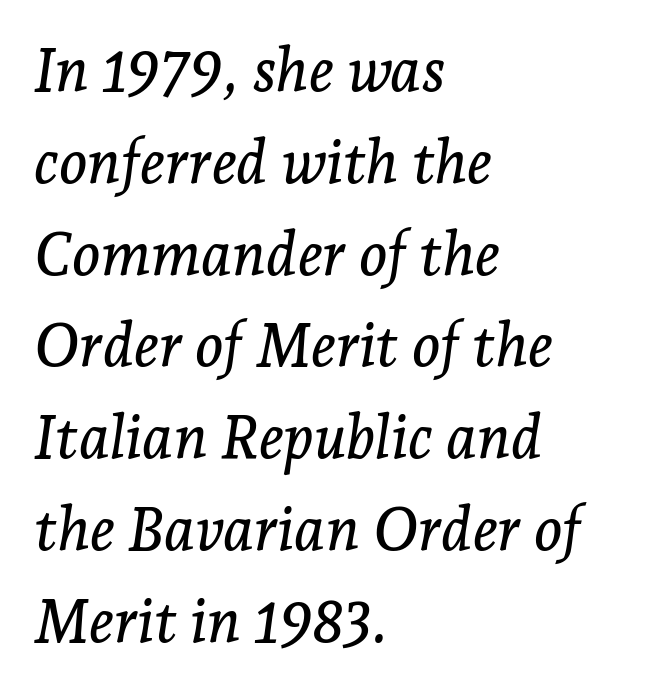
The image shows 60 px serif type, italic (leaning right); set left-aligned, normal line spacing (1.53x), normal letter spacing, not underlined; low stroke contrast and a medium x-height.
